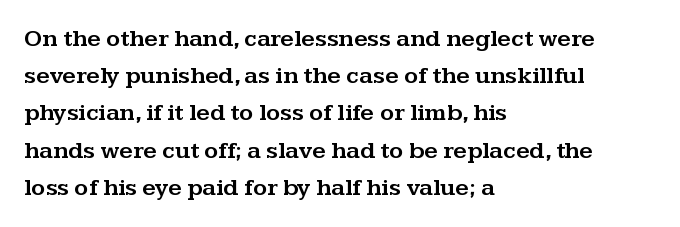
The image shows 24 px text type, upright; set left-aligned, normal line spacing (1.55x), normal letter spacing, not underlined.
